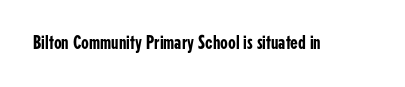
These lines keep a tight, regular rhythm from letter to letter. Unmarked baselines from the first word to the last. Italic: no, the glyphs are upright roman.
